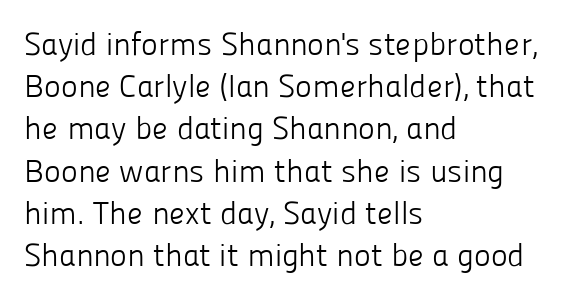
{"serif": "no", "italic": "no", "bold": "no", "weight": "light", "width": "normal", "stroke_contrast": "low", "x_height": "medium", "monospaced": "no", "underline": "no", "align": "left", "line_spacing": "normal", "line_spacing_ratio": 1.32, "letter_spacing": "normal", "letter_spacing_em": 0.0, "glyph_px": 32}
